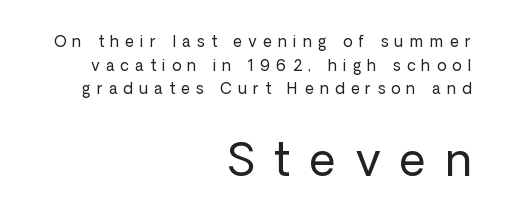
The strokes are not fattened; the text isn't bold. Horizontal bands of white between lines are of average thickness. This sample has the flowing, uneven cadence of proportional lettering. Examine the stroke ends and you'll find no serifs. Style check: upright.
